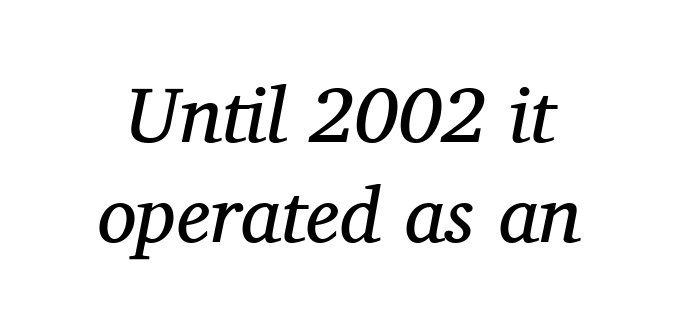
The image shows 79 px regular-weight serif type, italic (leaning right); set centered, normal line spacing (1.27x), normal letter spacing, not underlined; medium stroke contrast and a medium x-height.
